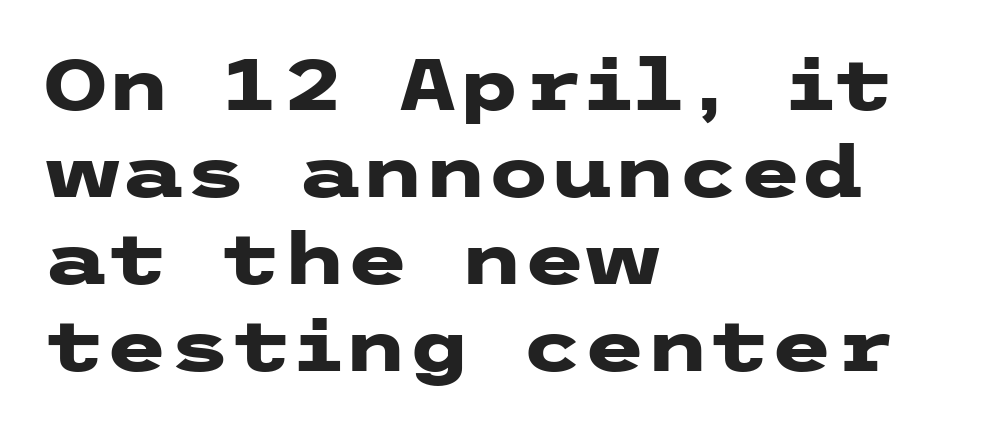
{"serif": "no", "italic": "no", "bold": "yes", "weight": "heavy", "width": "wide", "stroke_contrast": "low", "x_height": "medium", "underline": "no", "align": "left", "line_spacing_ratio": 1.21, "letter_spacing": "normal", "letter_spacing_em": 0.0, "glyph_px": 72}
